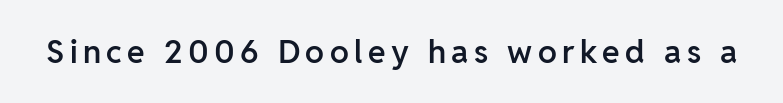
Q: Is the text bold? A: Semi-bold.
Q: Is the text italic (slanted)? A: No, it is upright.
Q: Is the typeface a serif or a sans-serif typeface? A: Sans-serif.
Q: Is the text underlined? A: No.
Q: Width (condensed, normal, or wide)? A: Normal.
Q: Stroke contrast? A: Low.
Q: x-height? A: Medium.
Q: Monospaced? A: No.
